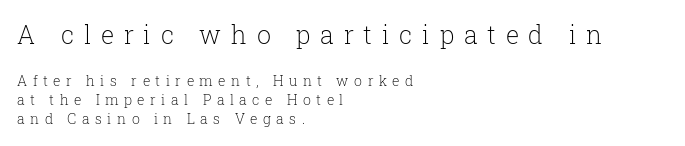
Q: Is the text bold? A: No.
Q: Is the text italic (slanted)? A: No, it is upright.
Q: Is the text underlined? A: No.
Q: How is the paragraph aligned? A: Left-aligned.
Q: Is the spacing between letters normal or unusually wide? A: Unusually wide.
Q: Is the spacing between lines tight, normal or loose? A: Normal.
Q: Which block of text is set in a larger size, the first (top) or the second (bottom)? A: The first (top) one.
